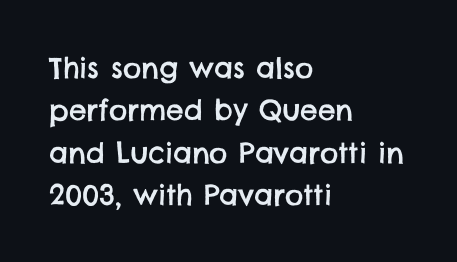
Q: Is the typeface a serif or a sans-serif typeface? A: Sans-serif.
Q: Is the text underlined? A: No.
Q: How is the paragraph aligned? A: Left-aligned.
Q: Is the spacing between letters normal or unusually wide? A: Normal.
Q: Is the spacing between lines tight, normal or loose? A: Normal.
Q: Width (condensed, normal, or wide)? A: Normal.
Q: Stroke contrast? A: Low.
Q: x-height? A: Large.
Q: Monospaced? A: No.
